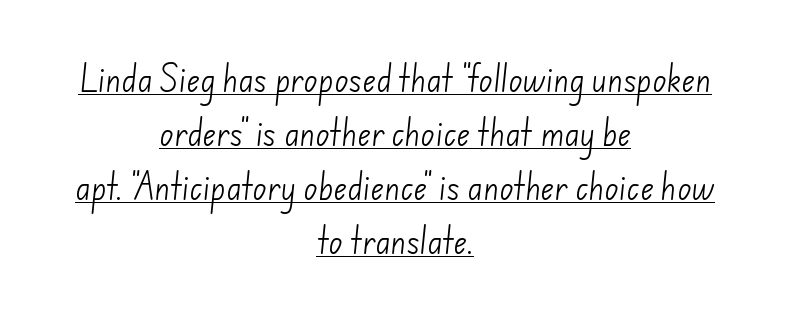
The rendered words wear a rule along their underside. What kind of face is this? One without serifs — a sans. The text block is weighted toward neither margin, spreading evenly from the middle. The font sits on the lighter half of the weight spectrum, regular included. The passage shown is typed in a proportional face where columns would drift. Caption: standard tracking, unaltered.
